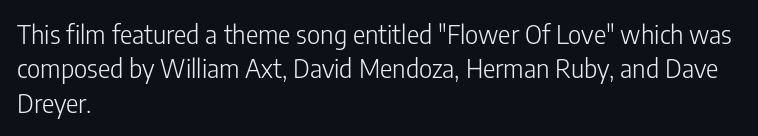
{"italic": "no", "bold": "no", "underline": "no", "align": "left", "line_spacing": "normal", "line_spacing_ratio": 1.32, "letter_spacing": "normal", "letter_spacing_em": 0.0, "glyph_px": 26}
